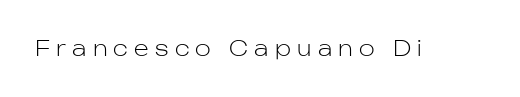
{"italic": "no", "bold": "no", "underline": "no", "letter_spacing": "wide", "letter_spacing_em": 0.3, "glyph_px": 21}
